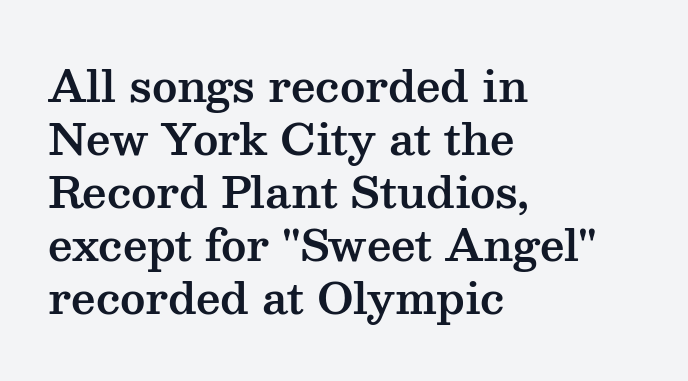
Observe the ordinary spacing: letters are neighbours, not strangers. A typesetter would call this proportional, since set widths differ per character. The designer went with a serif here, giving each stem small feet. The lettering stays uniformly vertical, giving the passage a roman look.
